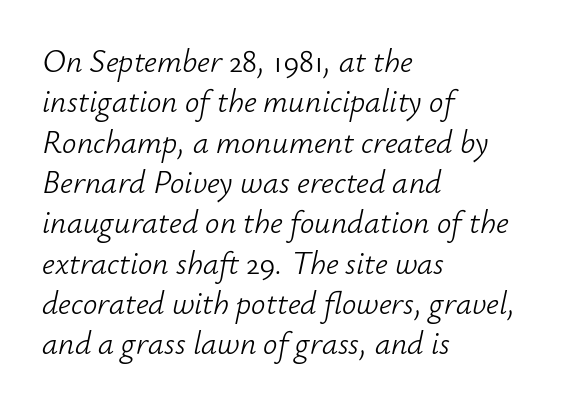
Q: Is the text bold? A: No.
Q: Is the text italic (slanted)? A: Yes, it leans right by about 12 degrees.
Q: Is the text underlined? A: No.
Q: How is the paragraph aligned? A: Left-aligned.
Q: Is the spacing between letters normal or unusually wide? A: Normal.
Q: Is the spacing between lines tight, normal or loose? A: Normal.
Q: Width (condensed, normal, or wide)? A: Normal.
Q: Stroke contrast? A: Low.
Q: x-height? A: Small.
Q: Monospaced? A: No.
